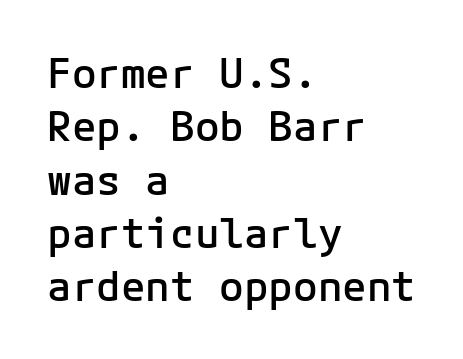
Q: Is the text bold? A: Semi-bold.
Q: Is the text italic (slanted)? A: No, it is upright.
Q: Is the typeface a serif or a sans-serif typeface? A: Sans-serif.
Q: Is the text underlined? A: No.
Q: How is the paragraph aligned? A: Left-aligned.
Q: Is the spacing between letters normal or unusually wide? A: Normal.
Q: Is the spacing between lines tight, normal or loose? A: Normal.
Q: Width (condensed, normal, or wide)? A: Normal.
Q: Stroke contrast? A: Low.
Q: x-height? A: Medium.
Q: Monospaced? A: Yes.
